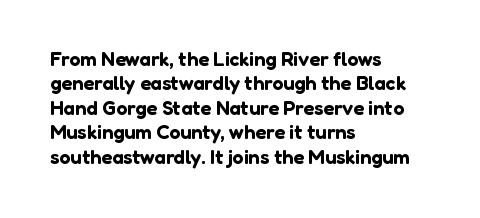
{"italic": "no", "underline": "no", "align": "left", "line_spacing_ratio": 1.22, "letter_spacing": "normal", "letter_spacing_em": 0.0, "glyph_px": 20}
